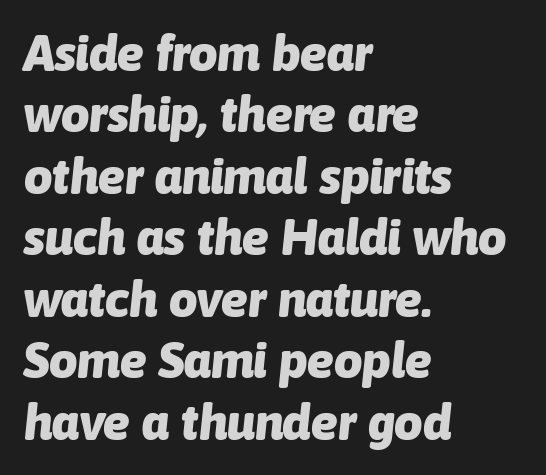
The ragged edge is on the right, which tells us the setting is flush left. Any mark beneath the type? The region is blank. The gaps between neighbouring characters are ordinary and unremarkable. Here the designer chose a conventional face with non-uniform glyph widths. The glyphs have the mass of a bold cut.
